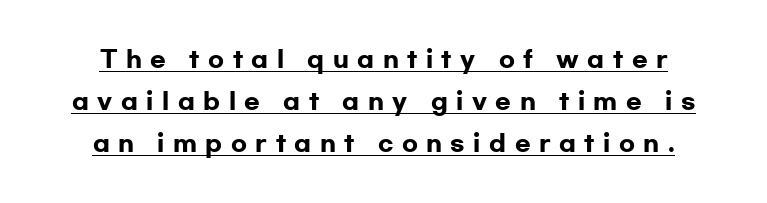
Underline: present. The axis of the letterforms is exactly vertical. Weight check: bold — yes, fully. The letterforms stand isolated, each surrounded by extra space.
